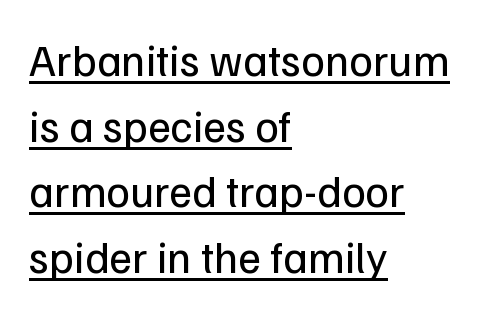
{"serif": "no", "italic": "no", "bold": "no", "weight": "regular", "width": "normal", "stroke_contrast": "low", "x_height": "medium", "monospaced": "no", "underline": "yes", "align": "left", "line_spacing": "normal", "line_spacing_ratio": 1.46, "letter_spacing": "normal", "letter_spacing_em": 0.0, "glyph_px": 45}
